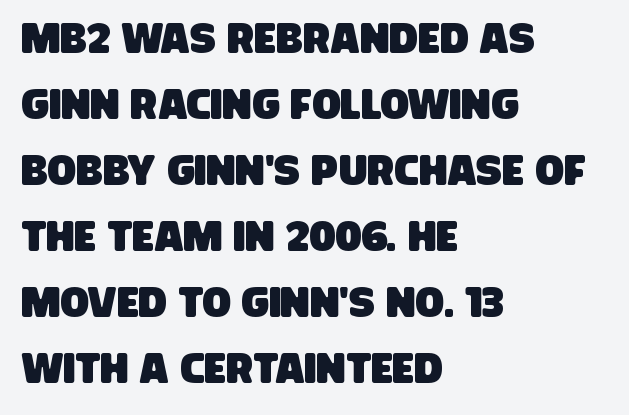
The image shows 42 px condensed sans-serif type; set left-aligned, normal line spacing (1.57x), normal letter spacing, not underlined; low stroke contrast and a large x-height.
